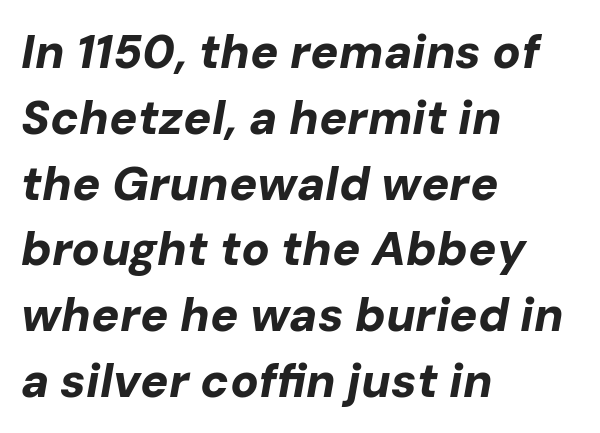
{"italic": "yes", "lean": "right", "slant_degrees": 10, "bold": "yes", "weight": "bold", "width": "normal", "stroke_contrast": "low", "x_height": "medium", "monospaced": "no", "underline": "no", "align": "left", "line_spacing": "normal", "line_spacing_ratio": 1.4, "letter_spacing": "normal", "letter_spacing_em": 0.0, "glyph_px": 47}
